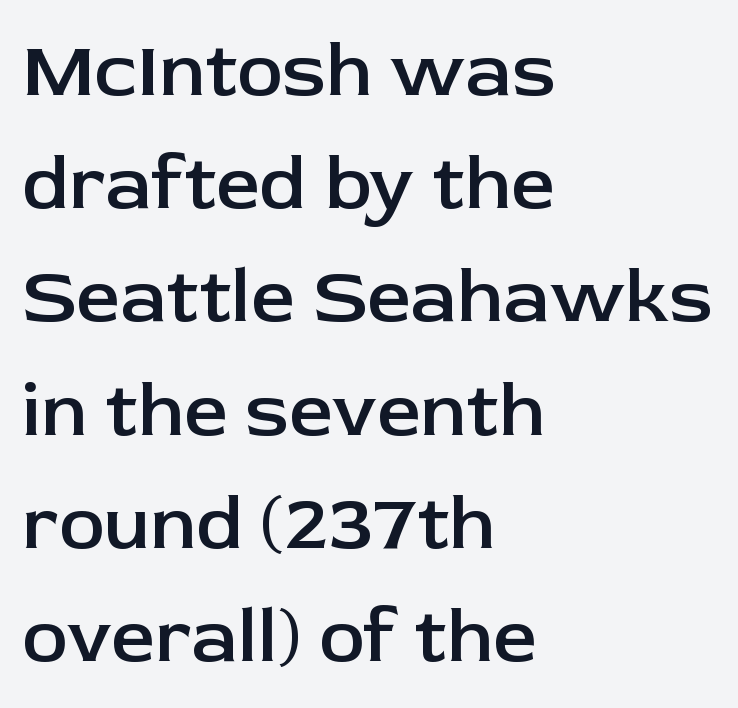
Check where the strokes stop: nothing finishes them off — pure sans. The typesetter chose a ragged-right arrangement here. The space beneath each line is pristine and unruled. The typography opts for an upright posture over an oblique one. A somewhat darkened texture: the type is semibold rather than bold. The leading is moderate, giving the passage an even texture.
